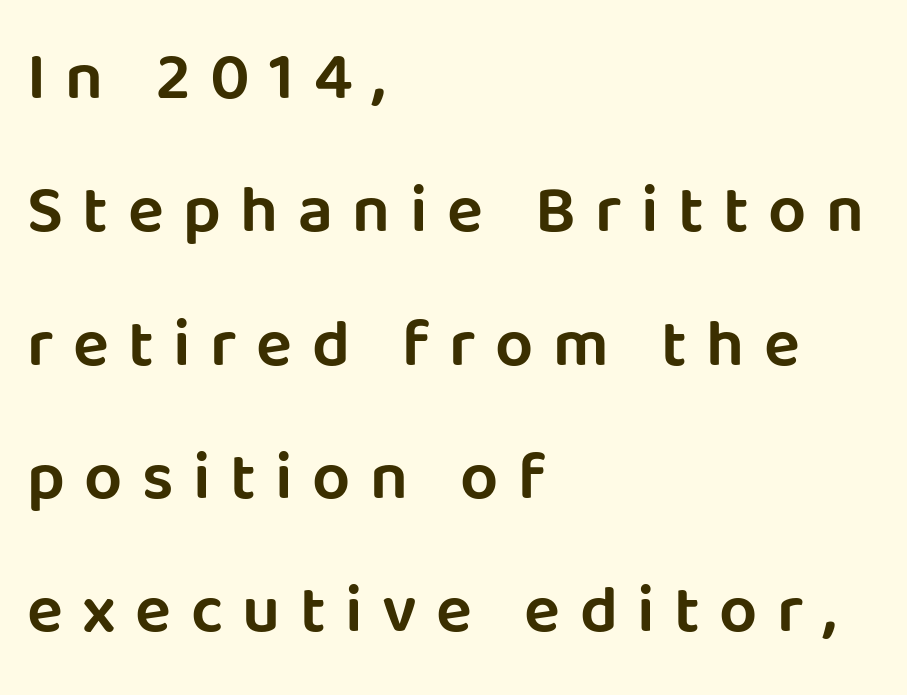
{"serif": "no", "italic": "no", "width": "normal", "stroke_contrast": "low", "x_height": "large", "monospaced": "no", "underline": "no", "align": "left", "line_spacing": "loose", "line_spacing_ratio": 1.99, "letter_spacing": "wide", "letter_spacing_em": 0.29, "glyph_px": 67}
